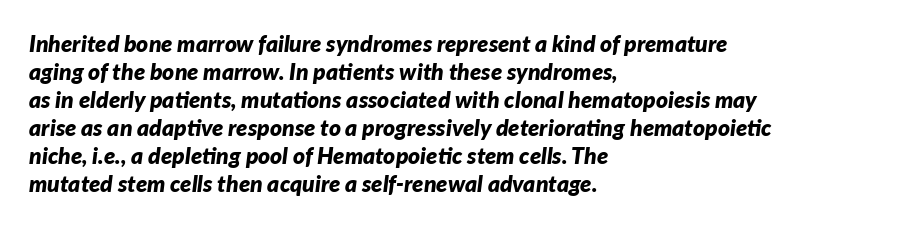
The image shows 23 px bold type, italic (leaning right); set left-aligned, line spacing 1.22x, normal letter spacing, not underlined.
